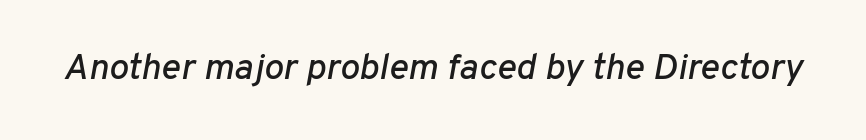
{"italic": "yes", "lean": "right", "slant_degrees": 10, "width": "normal", "stroke_contrast": "low", "x_height": "medium", "monospaced": "no", "underline": "no", "letter_spacing": "normal", "letter_spacing_em": 0.0, "glyph_px": 37}
